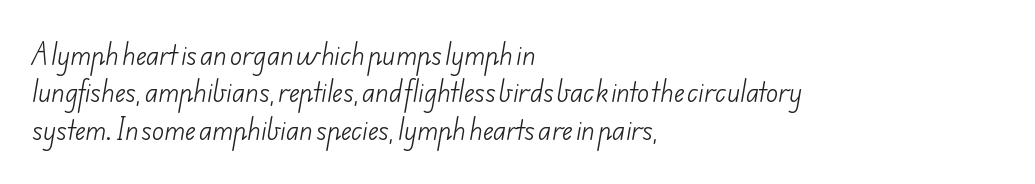
{"bold": "no", "underline": "no", "align": "left", "line_spacing": "normal", "line_spacing_ratio": 1.5, "letter_spacing": "normal", "letter_spacing_em": 0.0, "glyph_px": 25}
